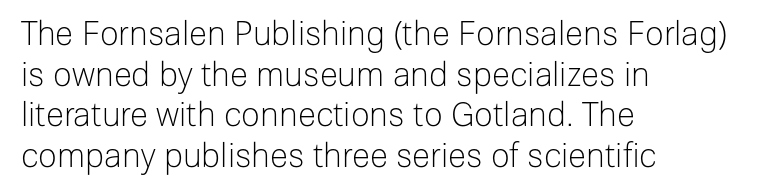
Q: Is the text bold? A: No.
Q: Is the text italic (slanted)? A: No, it is upright.
Q: Is the typeface a serif or a sans-serif typeface? A: Sans-serif.
Q: Is the text underlined? A: No.
Q: How is the paragraph aligned? A: Left-aligned.
Q: Is the spacing between letters normal or unusually wide? A: Normal.
Q: Width (condensed, normal, or wide)? A: Normal.
Q: Stroke contrast? A: Low.
Q: x-height? A: Medium.
Q: Monospaced? A: No.
